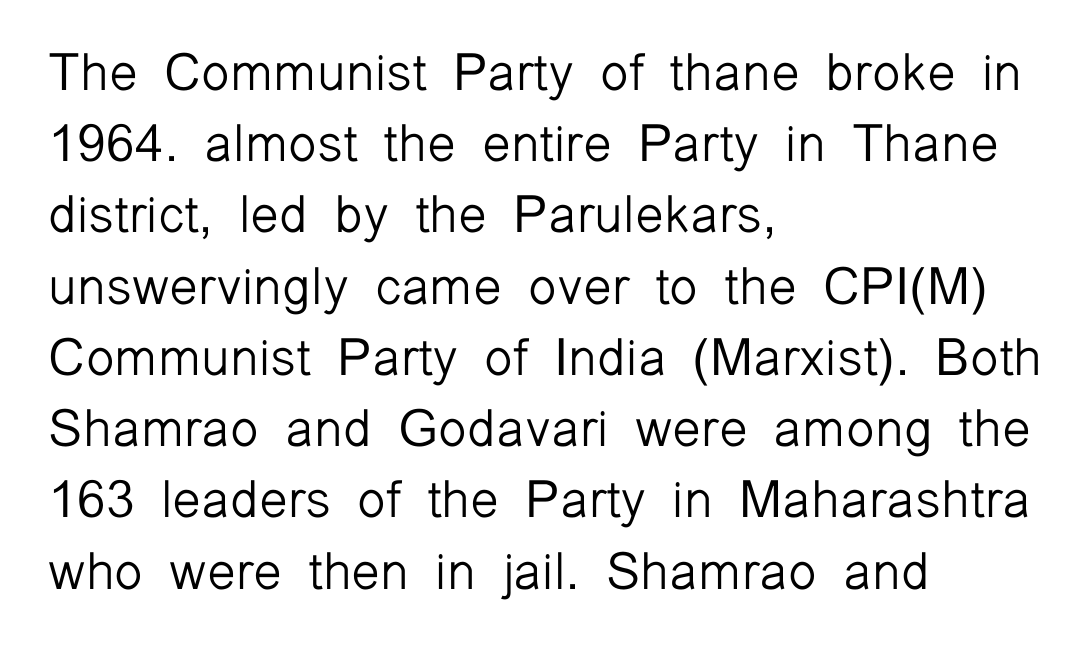
The image shows 52 px light sans-serif type, upright; set left-aligned, normal line spacing (1.37x), normal letter spacing, not underlined; low stroke contrast and a medium x-height.
